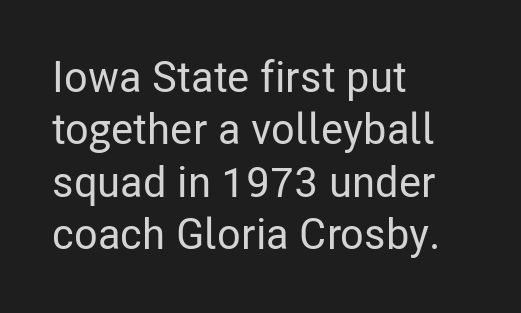
Font category for this specimen: sans-serif. Here the designer chose a conventional face with non-uniform glyph widths. The letters stand upright; this is a roman face. This rendering features lettering with no underline.
